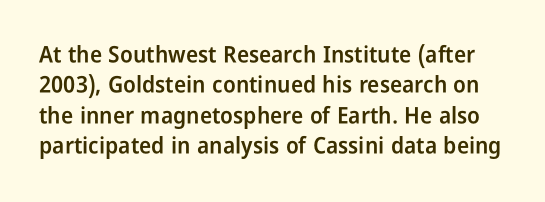
Q: Is the text bold? A: Semi-bold.
Q: Is the text italic (slanted)? A: No, it is upright.
Q: Is the text underlined? A: No.
Q: Is the spacing between letters normal or unusually wide? A: Normal.
Q: Is the spacing between lines tight, normal or loose? A: Normal.
